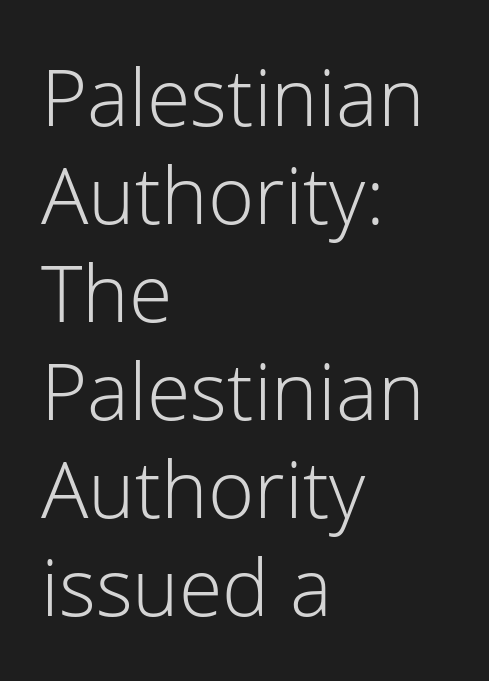
The image shows 79 px light sans-serif type, upright; set left-aligned, line spacing 1.24x, normal letter spacing, not underlined; low stroke contrast and a medium x-height.
